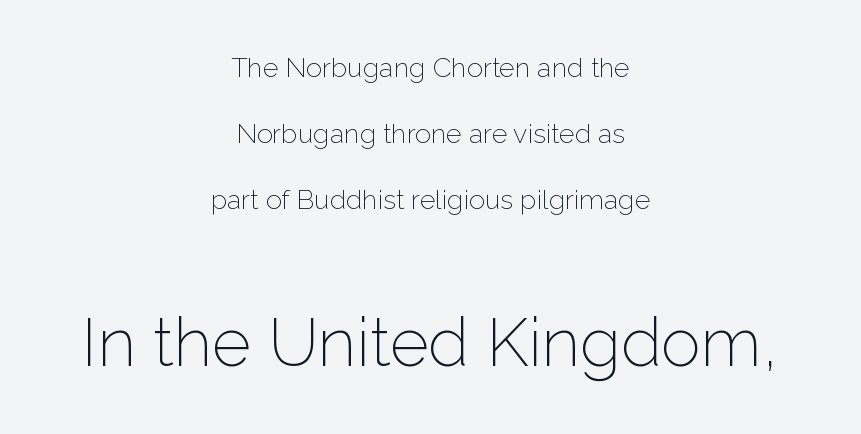
{"serif": "no", "italic": "no", "bold": "no", "weight": "light", "width": "normal", "stroke_contrast": "low", "x_height": "medium", "monospaced": "no", "underline": "no", "align": "center", "line_spacing": "loose", "line_spacing_ratio": 2.45, "letter_spacing": "normal", "letter_spacing_em": 0.0, "larger_block": "second", "size_ratio": 2.48, "glyph_px": 67}
